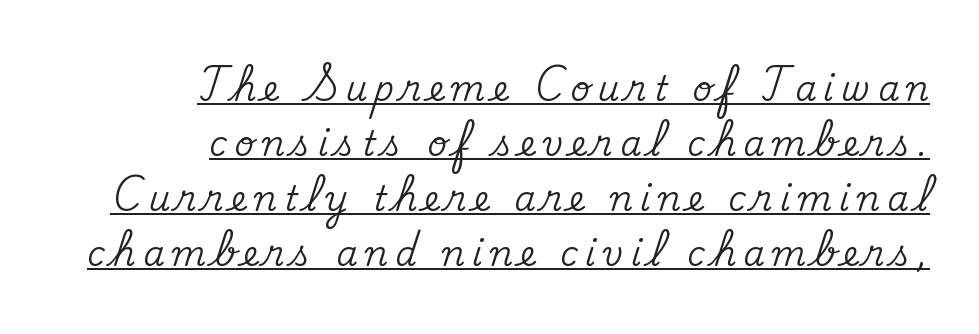
{"width": "normal", "stroke_contrast": "medium", "x_height": "small", "monospaced": "no", "underline": "yes", "align": "right", "line_spacing": "normal", "line_spacing_ratio": 1.62, "letter_spacing": "wide", "letter_spacing_em": 0.22, "glyph_px": 34}
